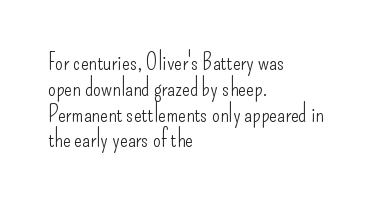
If you drew a ruler down the left edge, every line would touch it. Check under the words: just untouched page. The font is comparable to plain body text, perhaps lighter. The letters stand upright; this is a roman face.
